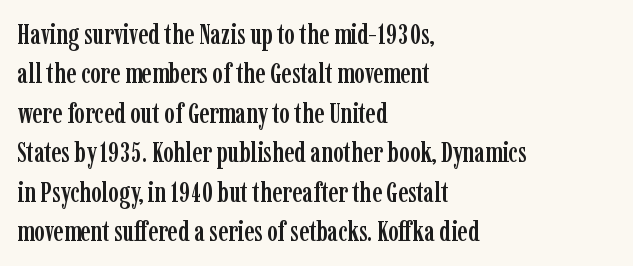
You can tell it's not italic because the verticals are truly vertical. Glance below the letters and you will spot only blank space. The rows are spaced the way most documents space them. The line texture is even and compact thanks to regular tracking. Reading down the block, your eye returns to a fixed left position each line.
